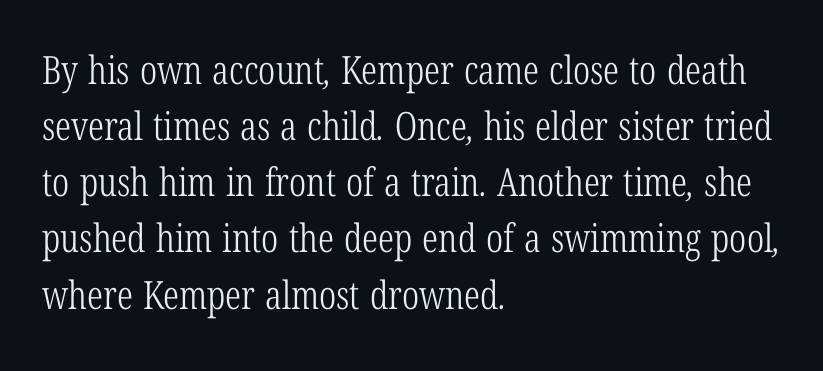
{"serif": "yes", "bold": "no", "weight": "light", "width": "condensed", "stroke_contrast": "low", "x_height": "medium", "monospaced": "no", "underline": "no", "align": "left", "line_spacing": "normal", "line_spacing_ratio": 1.44, "letter_spacing": "normal", "letter_spacing_em": 0.0, "glyph_px": 39}
